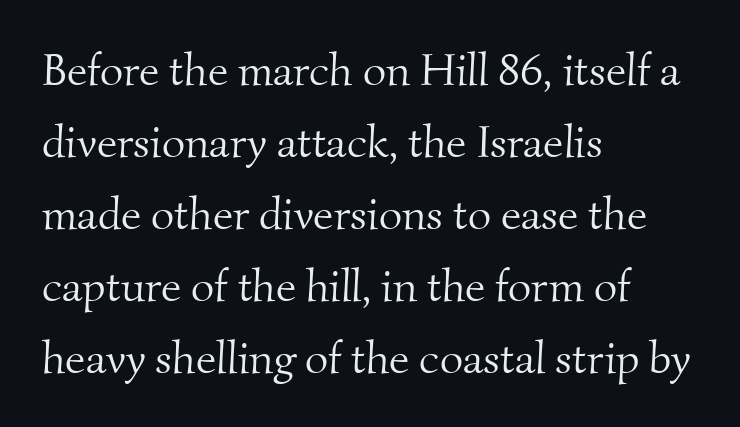
Q: Is the text bold? A: No.
Q: Is the typeface a serif or a sans-serif typeface? A: Serif.
Q: Is the text underlined? A: No.
Q: How is the paragraph aligned? A: Left-aligned.
Q: Is the spacing between letters normal or unusually wide? A: Normal.
Q: Is the spacing between lines tight, normal or loose? A: Normal.
Q: Width (condensed, normal, or wide)? A: Normal.
Q: Stroke contrast? A: Medium.
Q: x-height? A: Small.
Q: Monospaced? A: No.
